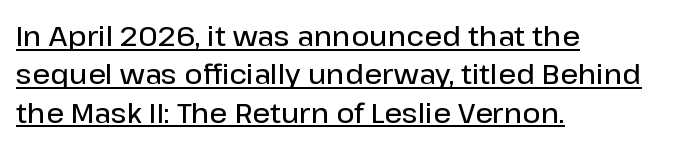
If you drew a line through each stem, it would be perfectly vertical. Moderately thickened strokes mark this as semibold type. Notice how the passage keeps a crisp vertical edge on the left only. The sample's only ornament is a line tracing under the words. The passage shown is typed in a proportional face where columns would drift.
